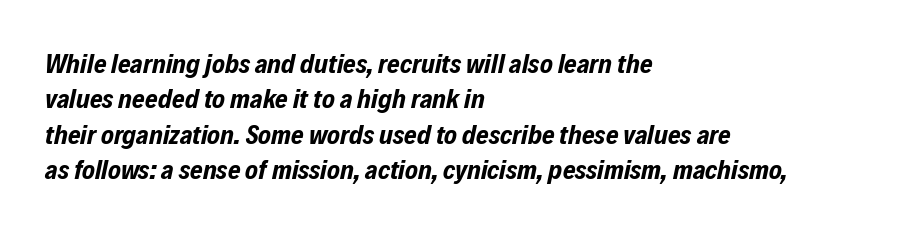
The image shows 27 px bold type, italic (leaning right); set left-aligned, normal line spacing (1.31x), normal letter spacing, not underlined.
